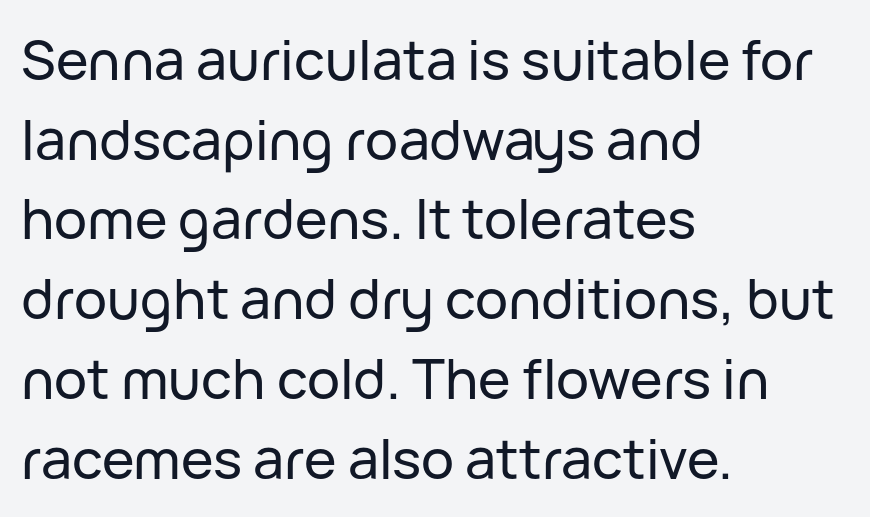
{"serif": "no", "italic": "no", "width": "normal", "stroke_contrast": "low", "x_height": "medium", "monospaced": "no", "underline": "no", "align": "left", "line_spacing": "normal", "line_spacing_ratio": 1.45, "letter_spacing": "normal", "letter_spacing_em": 0.0, "glyph_px": 55}
